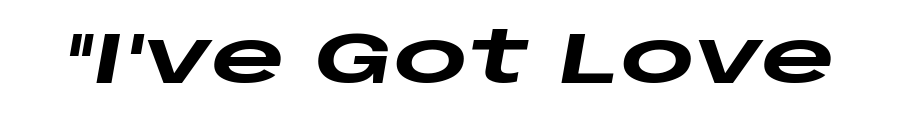
Emphasis by weight is at full strength: bold. Spacing verdict: proportional, widths tailored to each character. You can tell it's italic because the verticals aren't actually vertical. Nothing unusual about the tracking: characters are spaced as the font intends. Bare-footed words on every line.
